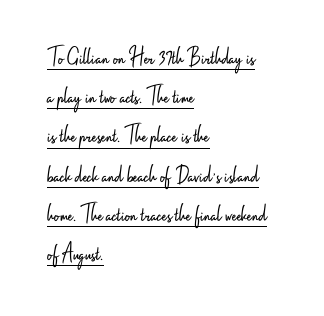
The image shows 25 px text type; set left-aligned, normal line spacing (1.57x), normal letter spacing, underlined.
